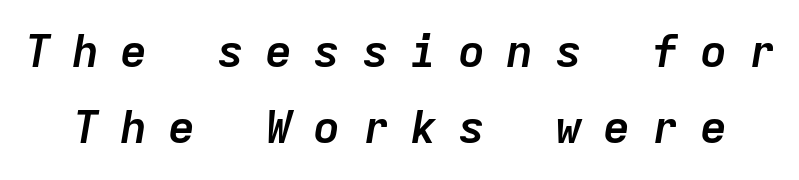
{"italic": "yes", "lean": "right", "slant_degrees": 9, "bold": "yes", "weight": "semibold", "width": "normal", "stroke_contrast": "low", "x_height": "medium", "monospaced": "yes", "underline": "no", "line_spacing": "normal", "line_spacing_ratio": 1.66, "letter_spacing": "wide", "letter_spacing_em": 0.45, "glyph_px": 46}
